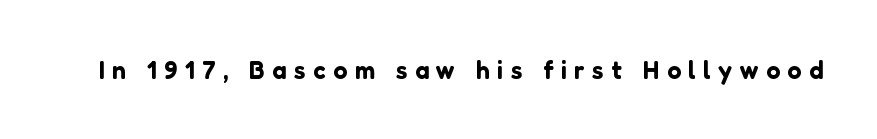
The image shows 25 px text type, upright; set unusually wide letter spacing (+0.3 em), not underlined.
